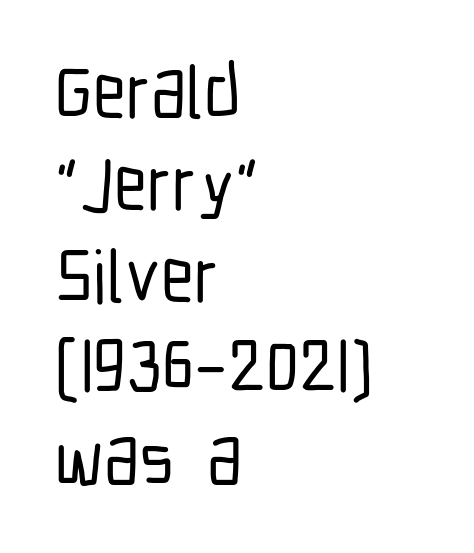
{"serif": "no", "italic": "no", "width": "condensed", "stroke_contrast": "low", "x_height": "medium", "monospaced": "no", "underline": "no", "align": "left", "line_spacing_ratio": 1.24, "letter_spacing": "normal", "letter_spacing_em": 0.0, "glyph_px": 74}
